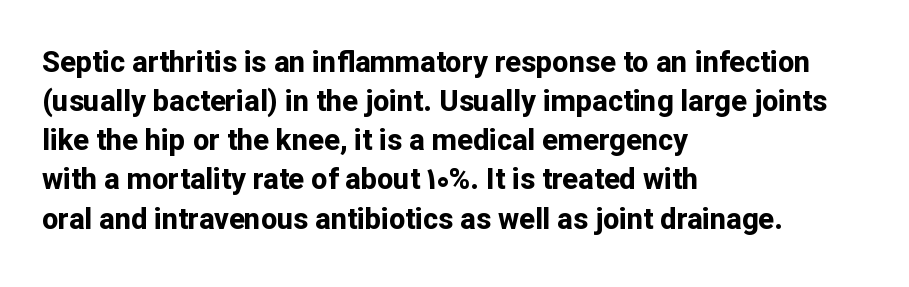
{"serif": "no", "italic": "no", "bold": "yes", "weight": "bold", "width": "normal", "stroke_contrast": "low", "x_height": "medium", "monospaced": "no", "underline": "no", "align": "left", "line_spacing": "normal", "line_spacing_ratio": 1.35, "letter_spacing": "normal", "letter_spacing_em": 0.0, "glyph_px": 29}
